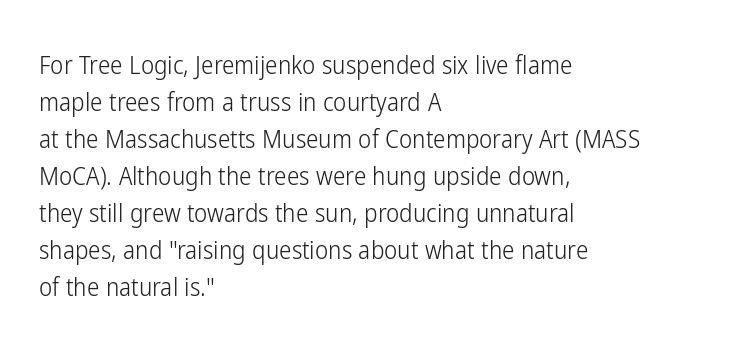
Q: Is the text bold? A: No.
Q: Is the text italic (slanted)? A: No, it is upright.
Q: Is the text underlined? A: No.
Q: How is the paragraph aligned? A: Left-aligned.
Q: Is the spacing between letters normal or unusually wide? A: Normal.
Q: Is the spacing between lines tight, normal or loose? A: Normal.
